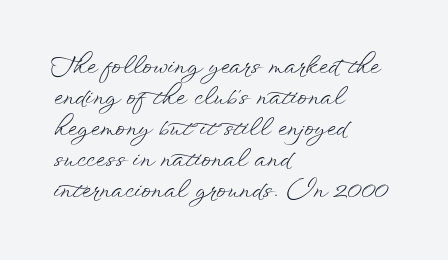
{"bold": "no", "underline": "no", "align": "left", "line_spacing": "normal", "line_spacing_ratio": 1.35, "letter_spacing": "normal", "letter_spacing_em": 0.0, "glyph_px": 23}
